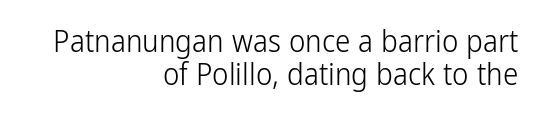
{"serif": "no", "italic": "no", "bold": "no", "weight": "light", "width": "condensed", "stroke_contrast": "low", "x_height": "medium", "monospaced": "no", "underline": "no", "align": "right", "line_spacing": "tight", "line_spacing_ratio": 1.08, "letter_spacing": "normal", "letter_spacing_em": 0.0, "glyph_px": 31}
